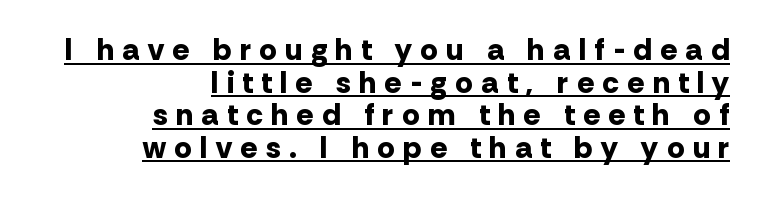
Check where the strokes stop: nothing finishes them off — pure sans. Designer's note — italics off, roman on. You'd pick this weight for a headline — it's a proper bold. Notice how descenders almost collide with the ascenders below — that's tight leading. The face used here is proportionally spaced, like ordinary book or web type. The specimen includes a rule beneath the text block's lines.
